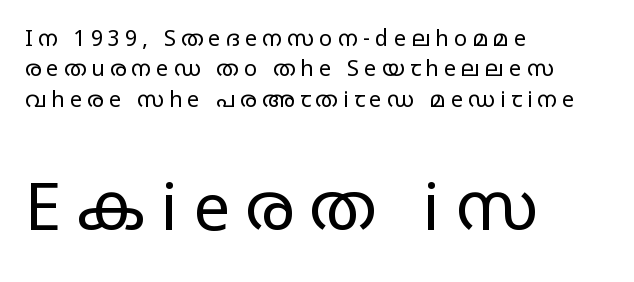
Q: Is the text bold? A: No.
Q: Is the text italic (slanted)? A: No, it is upright.
Q: Is the typeface a serif or a sans-serif typeface? A: Sans-serif.
Q: Is the text underlined? A: No.
Q: How is the paragraph aligned? A: Left-aligned.
Q: Is the spacing between letters normal or unusually wide? A: Unusually wide.
Q: Is the spacing between lines tight, normal or loose? A: Normal.
Q: Which block of text is set in a larger size, the first (top) or the second (bottom)? A: The second (bottom) one.
Q: Width (condensed, normal, or wide)? A: Wide.
Q: Stroke contrast? A: Low.
Q: x-height? A: Large.
Q: Monospaced? A: No.
